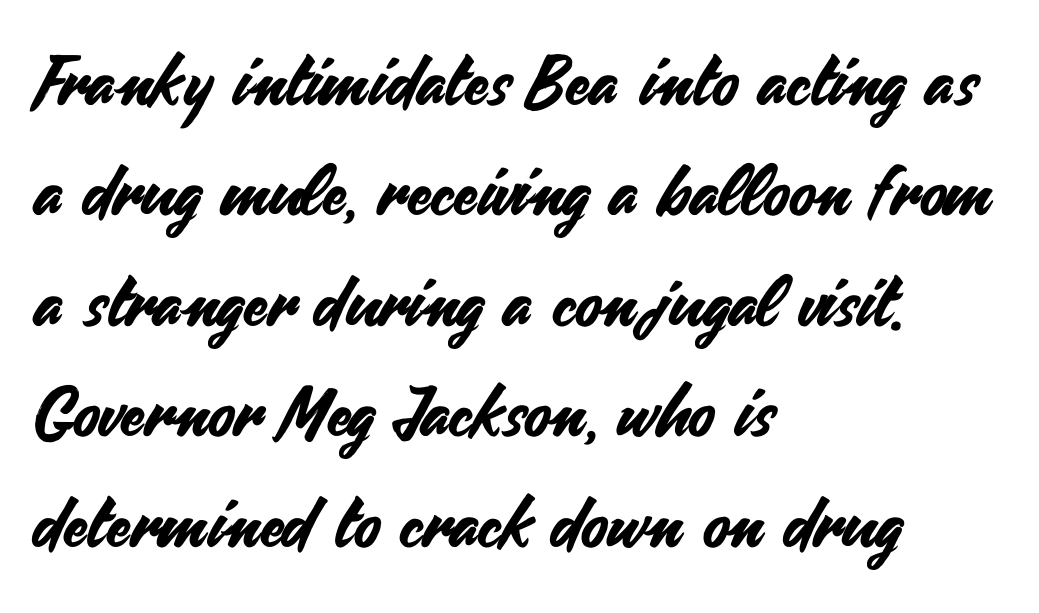
The image shows 69 px sans-serif type; set left-aligned, normal line spacing (1.6x), normal letter spacing, not underlined; medium stroke contrast and a small x-height.
